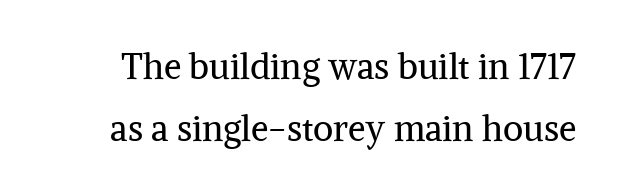
The image shows 35 px regular-weight serif type, upright; set line spacing 1.78x, normal letter spacing, not underlined; medium stroke contrast and a medium x-height.
